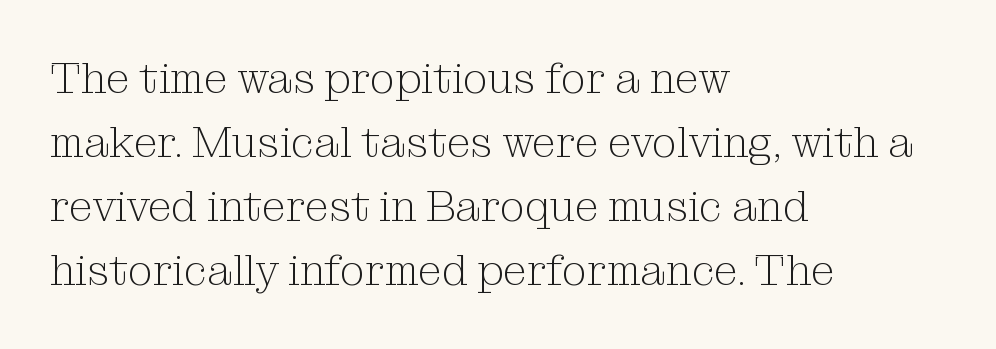
{"serif": "yes", "italic": "no", "bold": "no", "weight": "light", "width": "normal", "stroke_contrast": "medium", "x_height": "medium", "monospaced": "no", "underline": "no", "align": "left", "line_spacing": "normal", "line_spacing_ratio": 1.49, "letter_spacing": "normal", "letter_spacing_em": 0.0, "glyph_px": 43}
